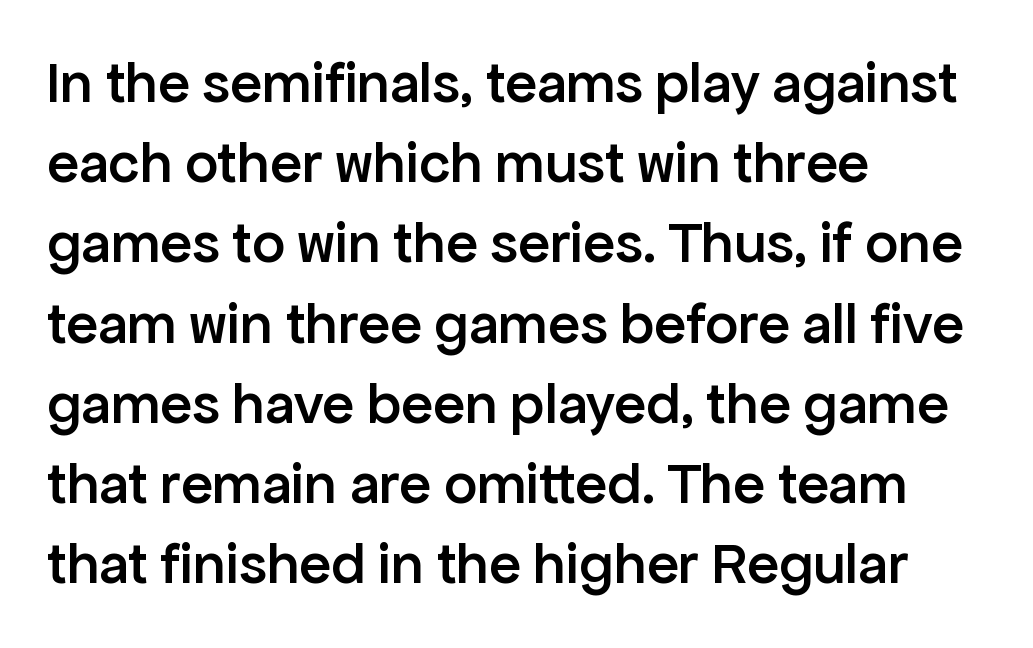
Each letter keeps its own natural width here, so spacing adapts to shape. Layout note: lines flush left. It's the straight-up-and-down kind of type. Only glyphs here, with clear space below each row. Leading matches the norm, producing a regular column. Letter spacing: default.
